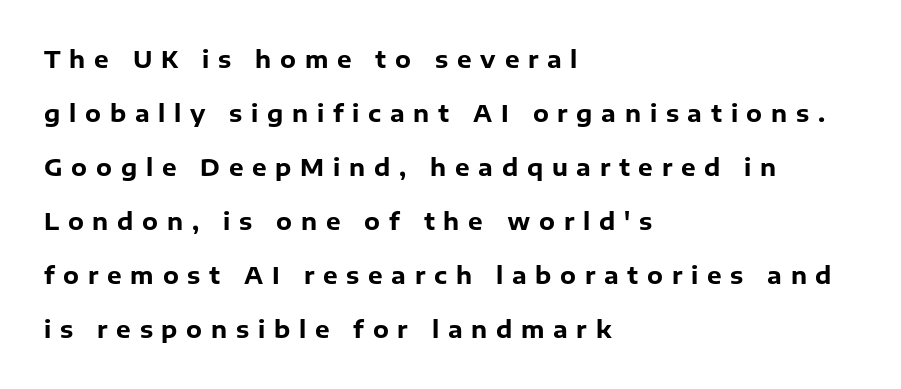
The image shows 23 px bold type, upright; set left-aligned, loose line spacing (2.35x), unusually wide letter spacing (+0.38 em), not underlined.
